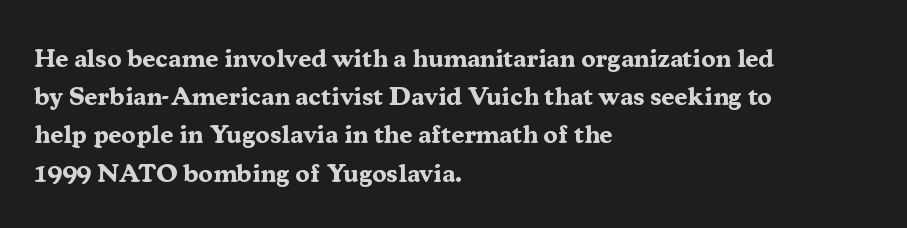
Q: Is the text bold? A: Yes.
Q: Is the text italic (slanted)? A: No, it is upright.
Q: Is the text underlined? A: No.
Q: How is the paragraph aligned? A: Left-aligned.
Q: Is the spacing between letters normal or unusually wide? A: Normal.
Q: Is the spacing between lines tight, normal or loose? A: Normal.
